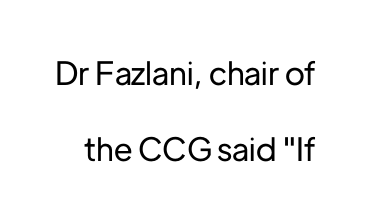
If you measured baseline to baseline, you'd find a long distance. Stroke terminals: plain, sans-serif. The letterforms sit shoulder to shoulder at normal distance. Nope, not italic — everything's standing straight. Descender tails drop into unmarked territory. Varying glyph widths throughout — classic text-font behaviour.
